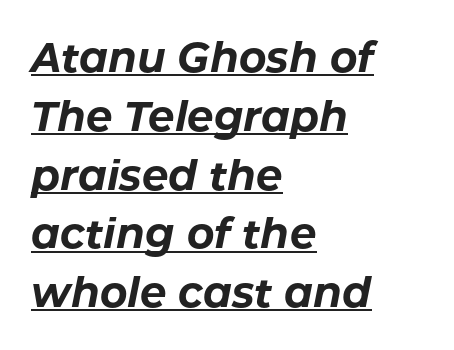
The image shows 42 px bold type, italic (leaning right); set left-aligned, normal line spacing (1.4x), normal letter spacing, underlined; low stroke contrast and a medium x-height.
